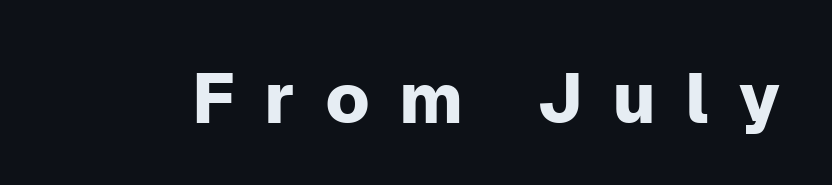
Notice how the stems are strictly vertical — no italics here. Underlining? Definitely not there. No feet cap the strokes, marking this as sans-serif type. In terms of letterspacing, this is a distinctly airy, spread setting.
